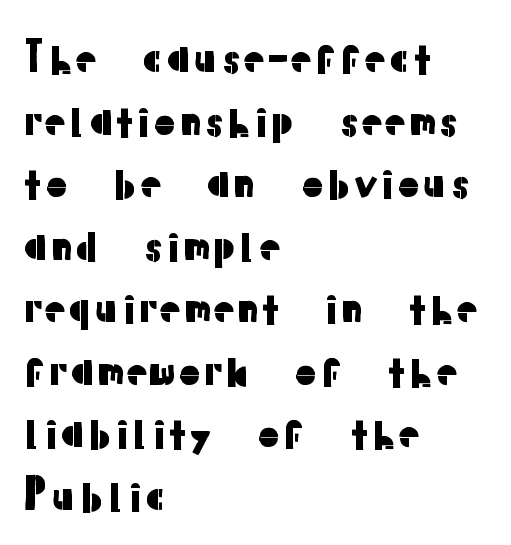
The image shows 42 px sans-serif type, upright; set left-aligned, normal line spacing (1.49x), normal letter spacing, not underlined; low stroke contrast and a medium x-height.
